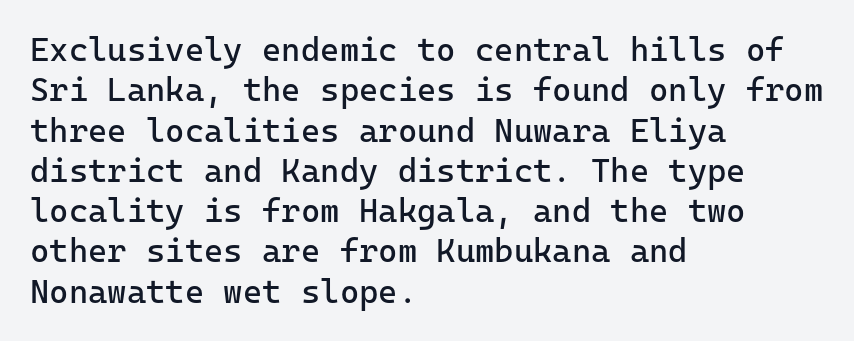
The image shows 33 px regular-weight sans-serif type, upright, monospaced; set left-aligned, line spacing 1.22x, normal letter spacing, not underlined; low stroke contrast and a medium x-height.
